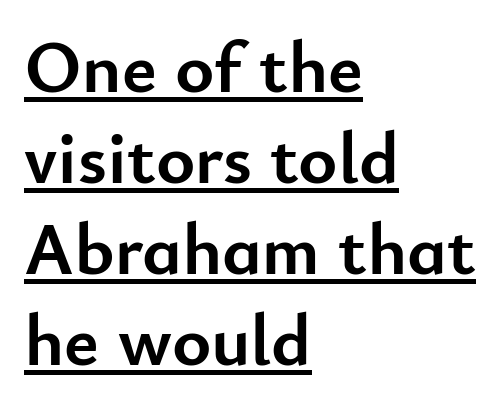
The image shows 74 px semibold sans-serif type, upright; set left-aligned, line spacing 1.23x, normal letter spacing, underlined; low stroke contrast and a small x-height.
